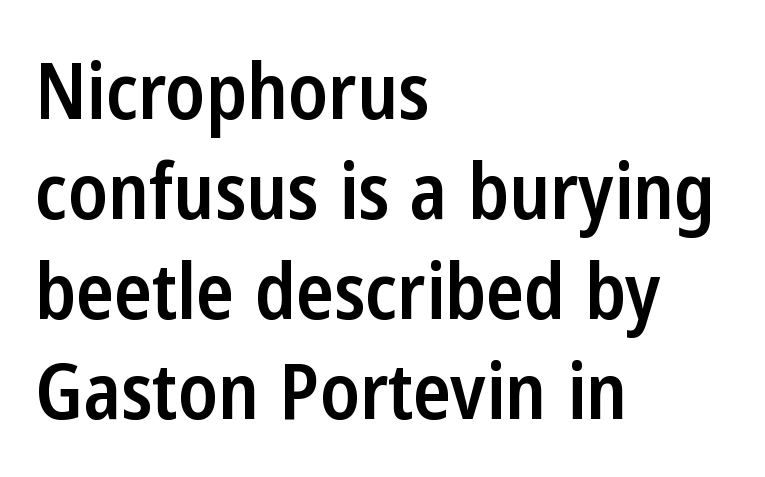
Q: Is the text bold? A: Semi-bold.
Q: Is the text italic (slanted)? A: No, it is upright.
Q: Is the typeface a serif or a sans-serif typeface? A: Sans-serif.
Q: Is the text underlined? A: No.
Q: How is the paragraph aligned? A: Left-aligned.
Q: Is the spacing between letters normal or unusually wide? A: Normal.
Q: Is the spacing between lines tight, normal or loose? A: Normal.
Q: Width (condensed, normal, or wide)? A: Condensed.
Q: Stroke contrast? A: Low.
Q: x-height? A: Medium.
Q: Monospaced? A: No.
